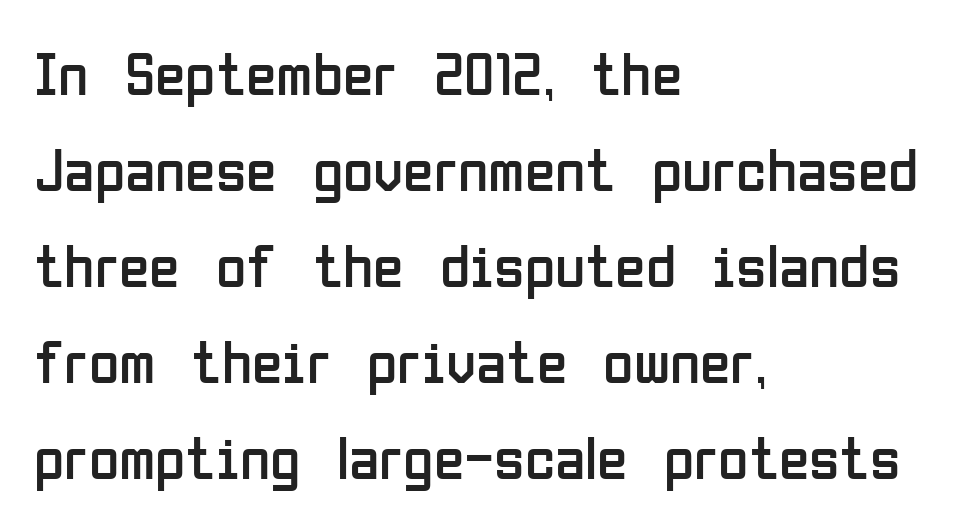
{"serif": "no", "italic": "no", "bold": "no", "weight": "regular", "width": "condensed", "stroke_contrast": "low", "x_height": "medium", "monospaced": "no", "underline": "no", "align": "left", "line_spacing": "normal", "line_spacing_ratio": 1.55, "letter_spacing": "normal", "letter_spacing_em": 0.0, "glyph_px": 62}
